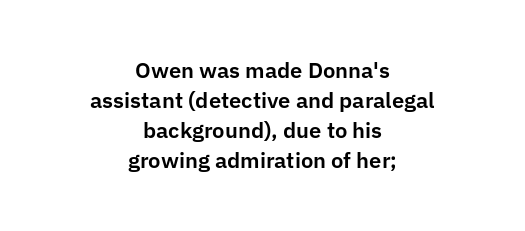
{"italic": "no", "underline": "no", "align": "center", "line_spacing": "normal", "line_spacing_ratio": 1.37, "letter_spacing": "normal", "letter_spacing_em": 0.0, "glyph_px": 22}
